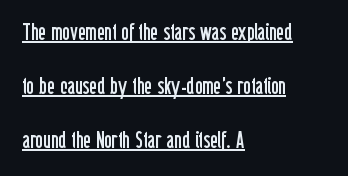
{"italic": "no", "bold": "no", "underline": "yes", "align": "left", "line_spacing": "loose", "line_spacing_ratio": 2.34, "letter_spacing": "normal", "letter_spacing_em": 0.0, "glyph_px": 23}
